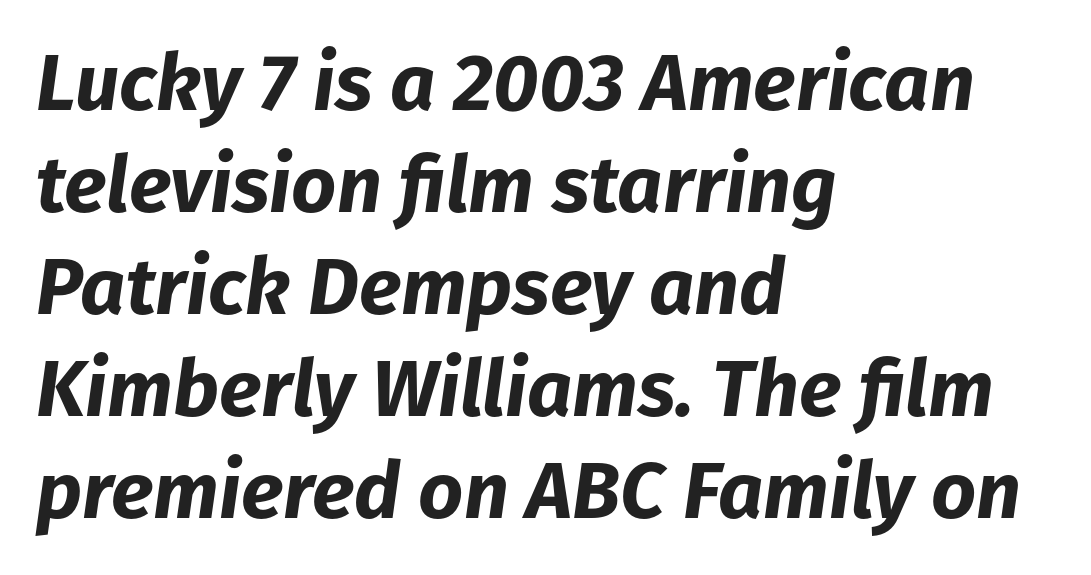
The image shows 79 px bold type, italic (leaning right); set left-aligned, normal line spacing (1.29x), normal letter spacing, not underlined; low stroke contrast and a medium x-height.
